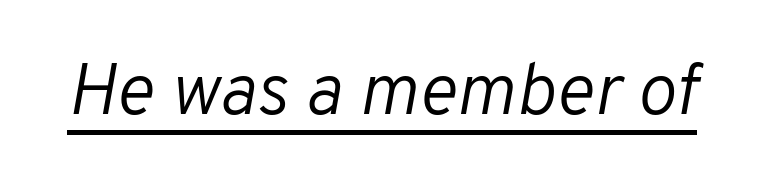
This sample has the flowing, uneven cadence of proportional lettering. The typeface has the unassuming heft of standard copy or less. A typesetter would call this zero additional tracking. Slanted lettering throughout.
